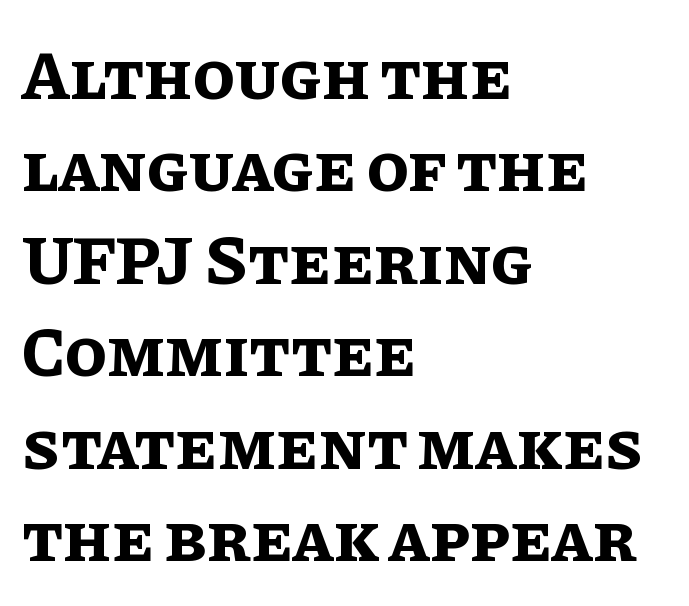
The image shows 69 px bold type, upright; set left-aligned, normal line spacing (1.34x), normal letter spacing, not underlined; low stroke contrast and a large x-height.
